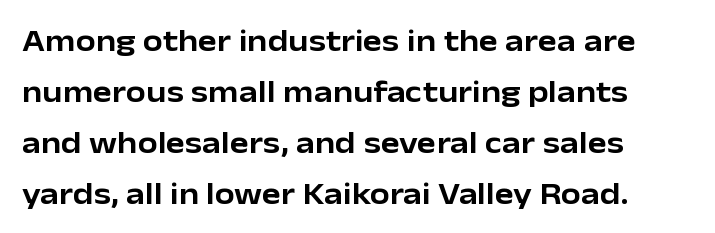
Q: Is the text italic (slanted)? A: No, it is upright.
Q: Is the typeface a serif or a sans-serif typeface? A: Sans-serif.
Q: Is the text underlined? A: No.
Q: How is the paragraph aligned? A: Left-aligned.
Q: Is the spacing between letters normal or unusually wide? A: Normal.
Q: Is the spacing between lines tight, normal or loose? A: Normal.
Q: Width (condensed, normal, or wide)? A: Normal.
Q: Stroke contrast? A: Low.
Q: x-height? A: Medium.
Q: Monospaced? A: No.
